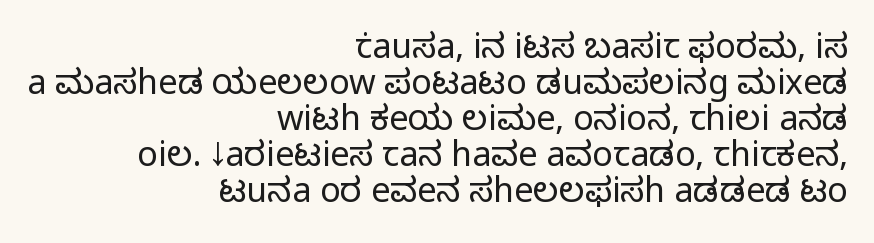
Italic: no, the glyphs are upright roman. The tracking reads as untouched default to a designer's eye. The rendering uses a small line-height, squeezing the rows. The rendering anchors every line to the right-hand side. The typeface chosen for these lines omits serifs.
